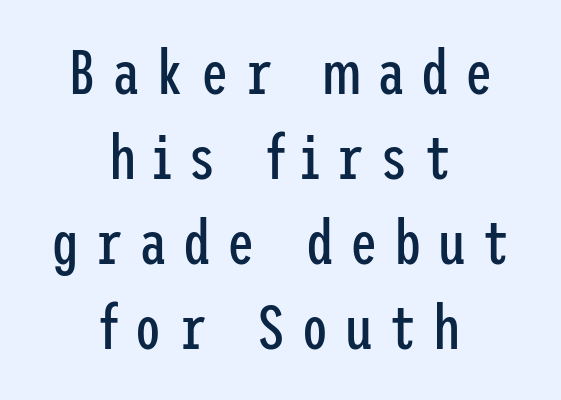
Q: Is the text bold? A: No.
Q: Is the text italic (slanted)? A: No, it is upright.
Q: Is the typeface a serif or a sans-serif typeface? A: Sans-serif.
Q: Is the text underlined? A: No.
Q: How is the paragraph aligned? A: Centered.
Q: Is the spacing between letters normal or unusually wide? A: Unusually wide.
Q: Is the spacing between lines tight, normal or loose? A: Normal.
Q: Width (condensed, normal, or wide)? A: Condensed.
Q: Stroke contrast? A: Low.
Q: x-height? A: Medium.
